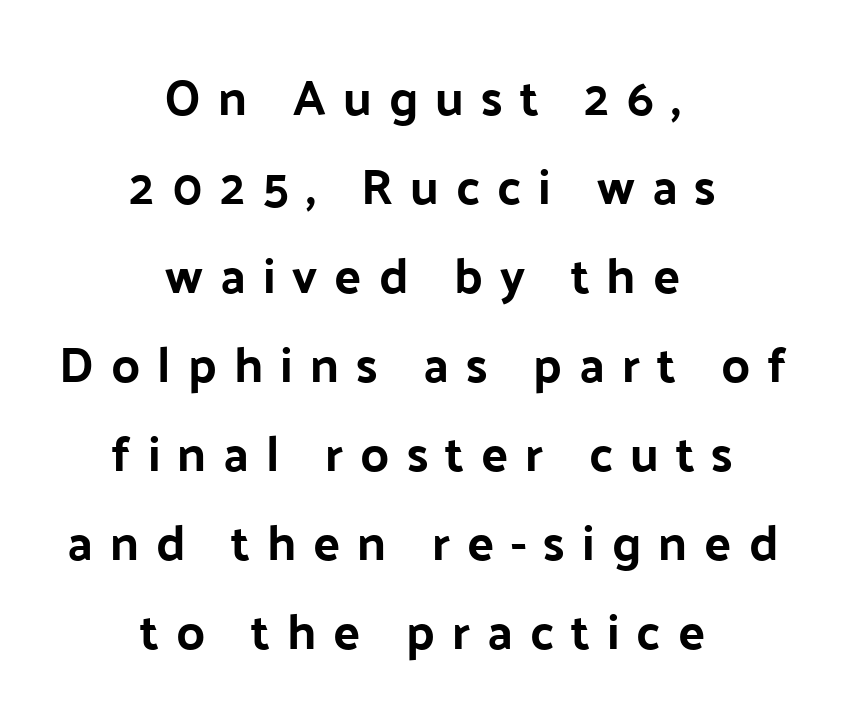
Designer's note — italics off, roman on. The face used here is proportionally spaced, like ordinary book or web type. Loose tracking; the words dissolve into strings of separated letters. The strokes are fattened all the way to bold. You can tell from the bare stems that sans-serif type was used.
